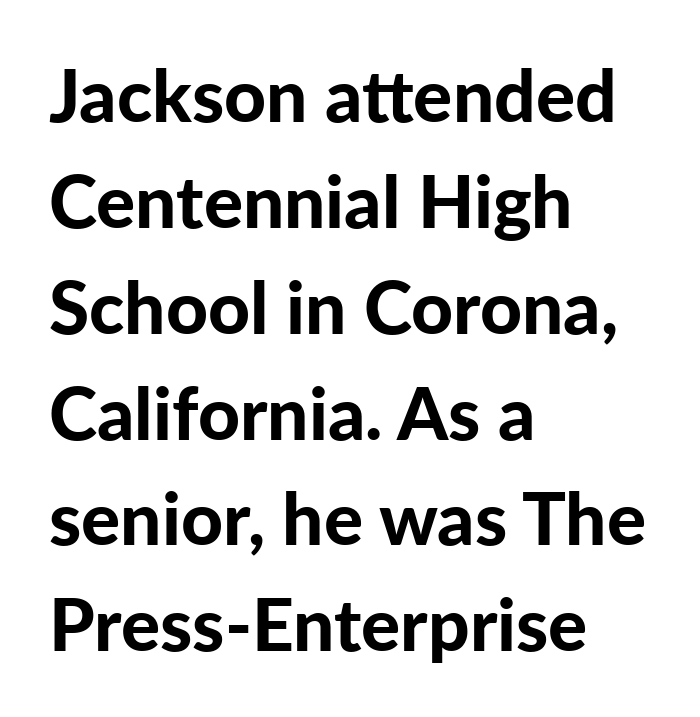
The image shows 73 px bold sans-serif type, upright; set left-aligned, normal line spacing (1.45x), normal letter spacing, not underlined; low stroke contrast and a medium x-height.
